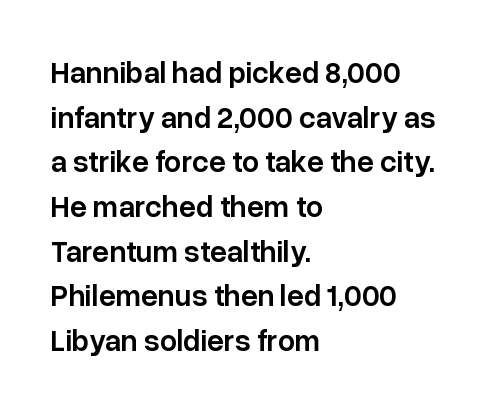
The image shows 30 px semibold sans-serif type, upright; set left-aligned, normal line spacing (1.49x), normal letter spacing, not underlined; low stroke contrast and a medium x-height.
